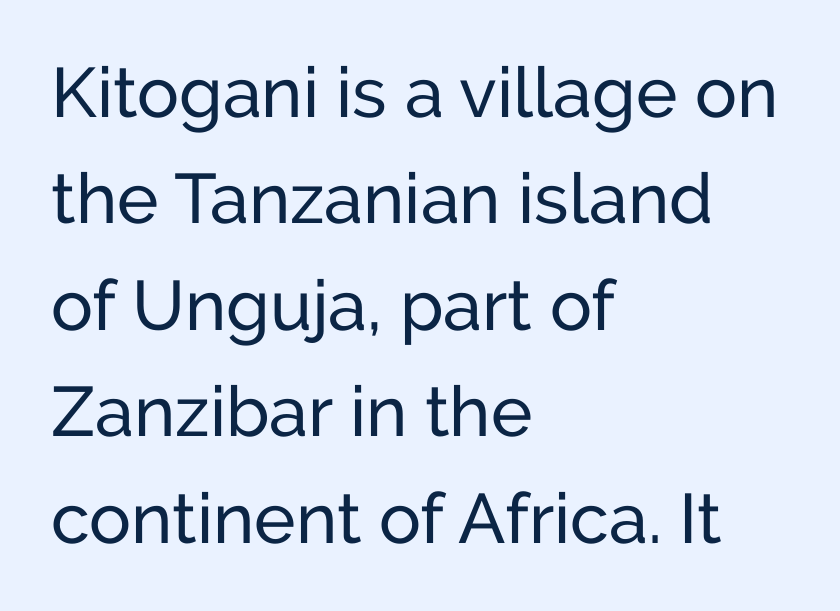
Descenders are the only things crossing below the line. You could call the tracking neutral — neither tight nor loose. If you drew a line through each stem, it would be perfectly vertical. Compared with a centered layout, this one pins lines to the left instead.
